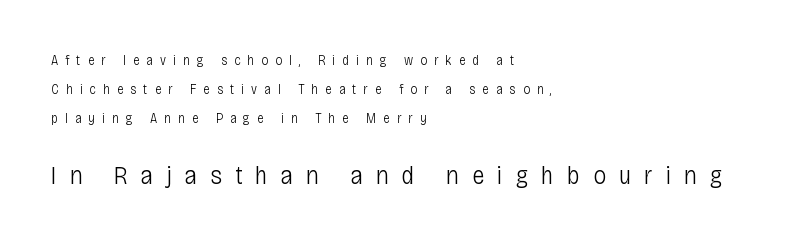
The image shows 26 px text type, upright; set left-aligned, loose line spacing (2.08x), unusually wide letter spacing (+0.5 em), not underlined; the second (bottom) block is 1.86x larger.
